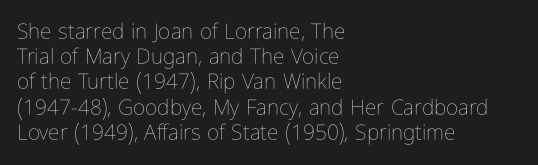
The letterforms sit shoulder to shoulder at normal distance. Typeset ragged right — the left edge is the straight one. The lettering holds an erect, upright posture throughout. Vertical stems look standard width or narrower in stroke. Beneath every word, the page is bare.
